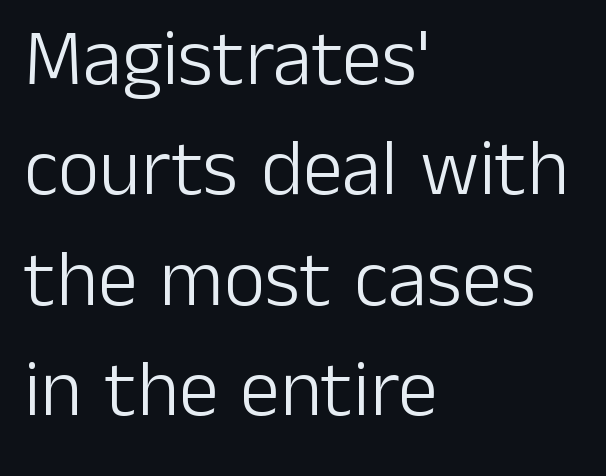
The image shows 80 px light sans-serif type, upright; set left-aligned, normal line spacing (1.38x), normal letter spacing, not underlined; low stroke contrast and a medium x-height.
